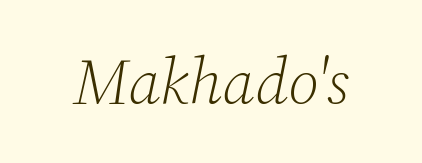
{"serif": "yes", "italic": "yes", "lean": "right", "slant_degrees": 12, "bold": "no", "weight": "light", "width": "normal", "stroke_contrast": "low", "x_height": "medium", "monospaced": "no", "underline": "no", "letter_spacing": "normal", "letter_spacing_em": 0.0, "glyph_px": 64}
